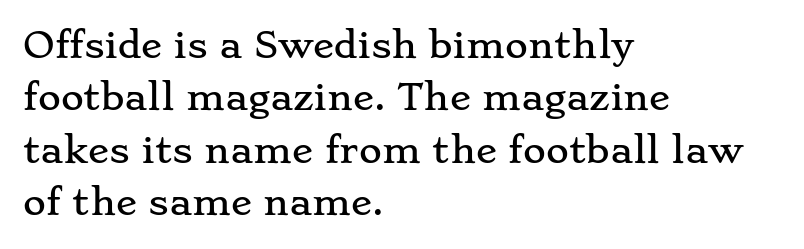
Glyph-to-glyph distance matches everyday printed text. A clean baseline with only descenders dipping below it. What's the leading like? Ordinary, nothing unusual. Proportional: the letters do not fall into vertical columns. Font category for this specimen: serif. This rendering uses left alignment, leaving the right contour irregular.
